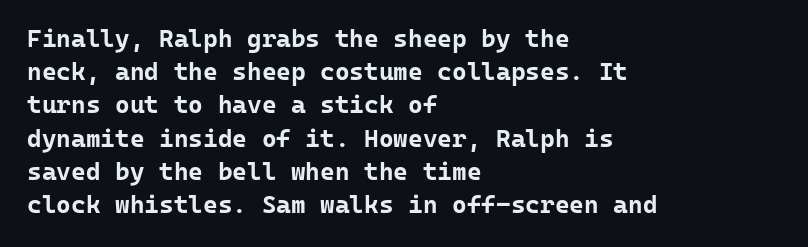
Q: Is the text bold? A: Yes.
Q: Is the text italic (slanted)? A: No, it is upright.
Q: Is the text underlined? A: No.
Q: How is the paragraph aligned? A: Left-aligned.
Q: Is the spacing between letters normal or unusually wide? A: Normal.
Q: Is the spacing between lines tight, normal or loose? A: Normal.
